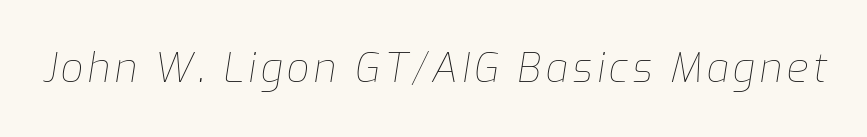
{"italic": "yes", "lean": "right", "slant_degrees": 9, "bold": "no", "weight": "thin", "width": "normal", "stroke_contrast": "low", "x_height": "medium", "monospaced": "no", "underline": "no", "glyph_px": 40}
